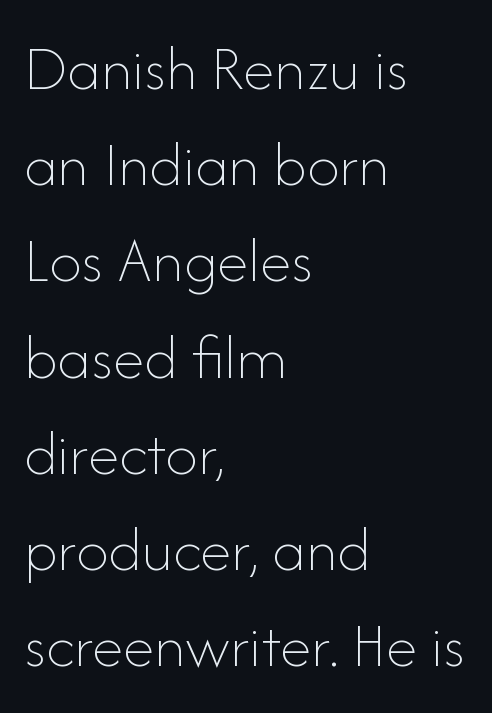
The image shows 65 px thin type, upright; set left-aligned, normal line spacing (1.48x), normal letter spacing, not underlined; low stroke contrast and a small x-height.
